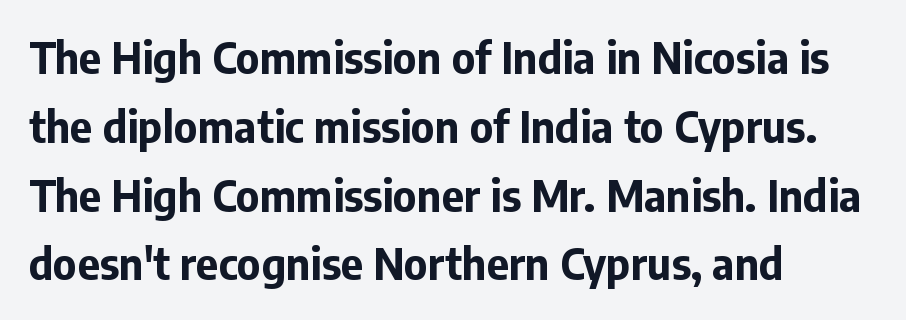
Q: Is the text bold? A: Yes.
Q: Is the text italic (slanted)? A: No, it is upright.
Q: Is the typeface a serif or a sans-serif typeface? A: Sans-serif.
Q: Is the text underlined? A: No.
Q: How is the paragraph aligned? A: Left-aligned.
Q: Is the spacing between letters normal or unusually wide? A: Normal.
Q: Is the spacing between lines tight, normal or loose? A: Normal.
Q: Width (condensed, normal, or wide)? A: Normal.
Q: Stroke contrast? A: Low.
Q: x-height? A: Medium.
Q: Monospaced? A: No.
